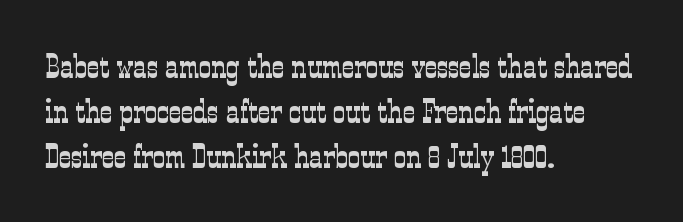
Q: Is the text bold? A: No.
Q: Is the text italic (slanted)? A: No, it is upright.
Q: Is the typeface a serif or a sans-serif typeface? A: Serif.
Q: Is the text underlined? A: No.
Q: How is the paragraph aligned? A: Left-aligned.
Q: Is the spacing between letters normal or unusually wide? A: Normal.
Q: Is the spacing between lines tight, normal or loose? A: Normal.
Q: Width (condensed, normal, or wide)? A: Condensed.
Q: Stroke contrast? A: Low.
Q: x-height? A: Medium.
Q: Monospaced? A: No.
